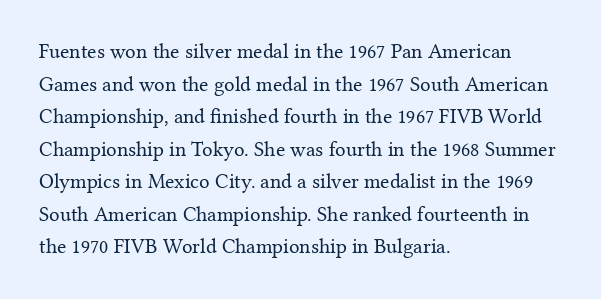
The image shows 21 px text type, upright; set left-aligned, normal line spacing (1.55x), normal letter spacing, not underlined.
